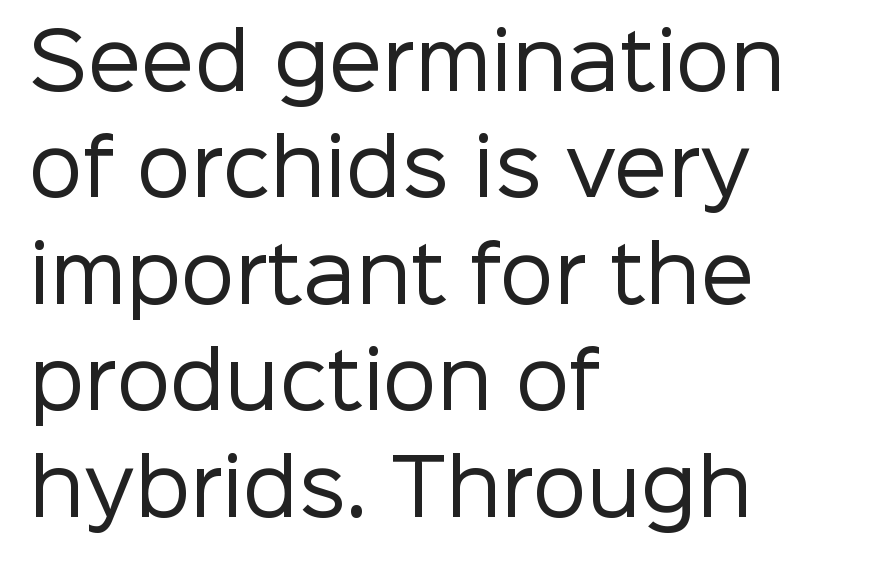
Q: Is the text bold? A: No.
Q: Is the text italic (slanted)? A: No, it is upright.
Q: Is the typeface a serif or a sans-serif typeface? A: Sans-serif.
Q: Is the text underlined? A: No.
Q: How is the paragraph aligned? A: Left-aligned.
Q: Is the spacing between letters normal or unusually wide? A: Normal.
Q: Is the spacing between lines tight, normal or loose? A: Normal.
Q: Width (condensed, normal, or wide)? A: Normal.
Q: Stroke contrast? A: Low.
Q: x-height? A: Medium.
Q: Monospaced? A: No.
